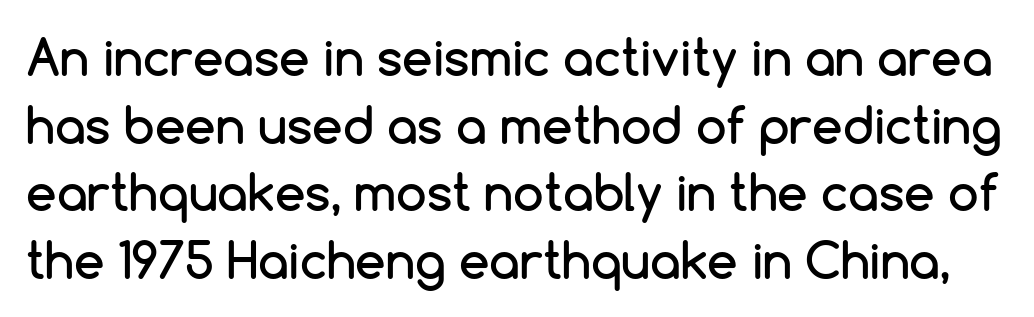
Q: Is the text italic (slanted)? A: No, it is upright.
Q: Is the typeface a serif or a sans-serif typeface? A: Sans-serif.
Q: Is the text underlined? A: No.
Q: Is the spacing between letters normal or unusually wide? A: Normal.
Q: Is the spacing between lines tight, normal or loose? A: Normal.
Q: Width (condensed, normal, or wide)? A: Normal.
Q: Stroke contrast? A: Low.
Q: x-height? A: Medium.
Q: Monospaced? A: No.
